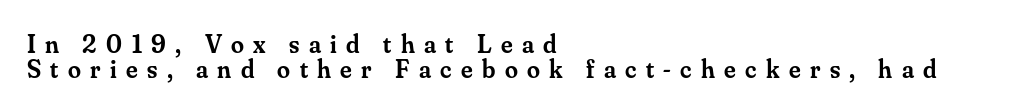
{"italic": "no", "bold": "semi", "underline": "no", "align": "left", "line_spacing": "tight", "line_spacing_ratio": 0.95, "letter_spacing": "wide", "letter_spacing_em": 0.36, "glyph_px": 26}
